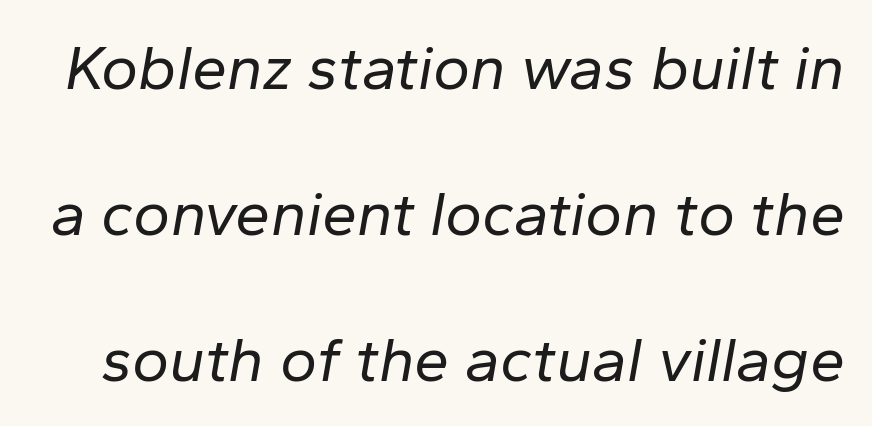
The image shows 63 px regular-weight type, italic (leaning right); set loose line spacing (2.32x), normal letter spacing, not underlined; low stroke contrast and a medium x-height.
